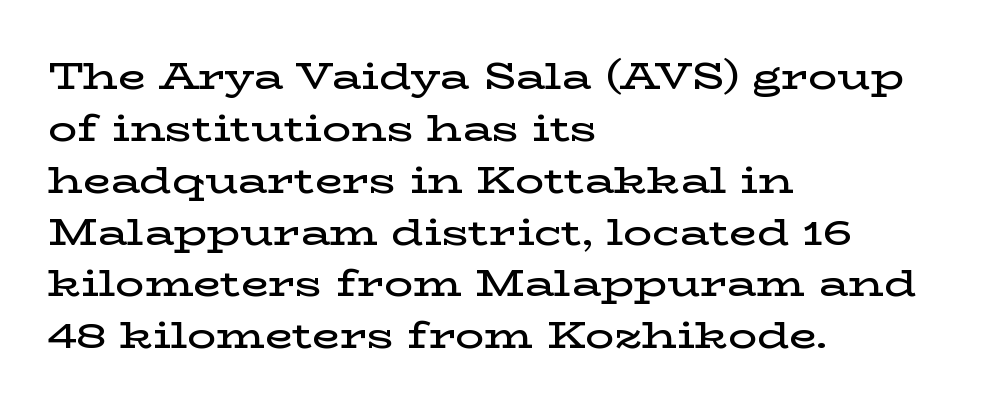
{"serif": "yes", "italic": "no", "bold": "semi", "weight": "semibold", "width": "wide", "stroke_contrast": "low", "x_height": "medium", "monospaced": "no", "underline": "no", "align": "left", "line_spacing": "normal", "line_spacing_ratio": 1.44, "letter_spacing": "normal", "letter_spacing_em": 0.0, "glyph_px": 36}
